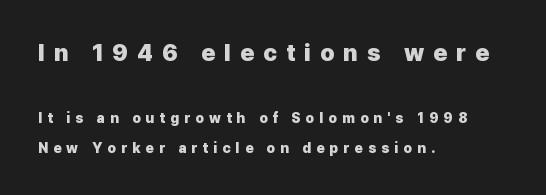
This is roman type, the default non-slanted kind. Caption: expanded tracking, letters set apart. This block would shrink considerably if given ordinary leading; it's expanded now. Quick note: underline off. Typesetter's note: full bold, strokes at maximum text heaviness.
